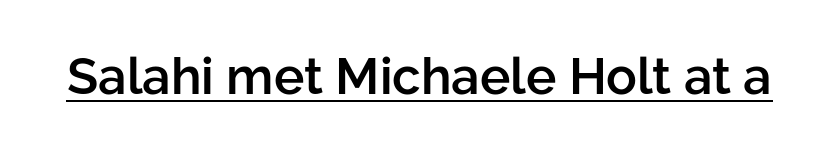
The image shows 51 px semibold sans-serif type, upright; set normal letter spacing, underlined; low stroke contrast and a medium x-height.
